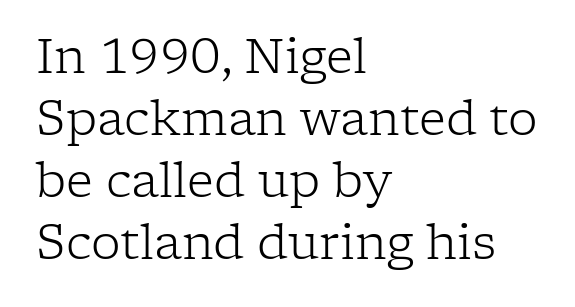
Is there much room between lines? A standard amount, neither cramped nor airy. Is this a fixed-width face? No — the glyphs have proportional, varying widths. Vertical strokes here are truly vertical. Visually the block forms a straight wall on the left and a jagged coastline on the right. A serif font was chosen for this passage.
